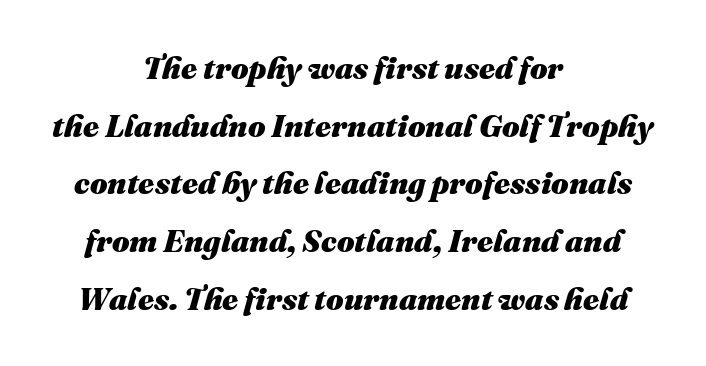
The image shows 31 px heavy type, italic (leaning right); set centered, line spacing 1.86x, normal letter spacing, not underlined; medium stroke contrast and a medium x-height.
